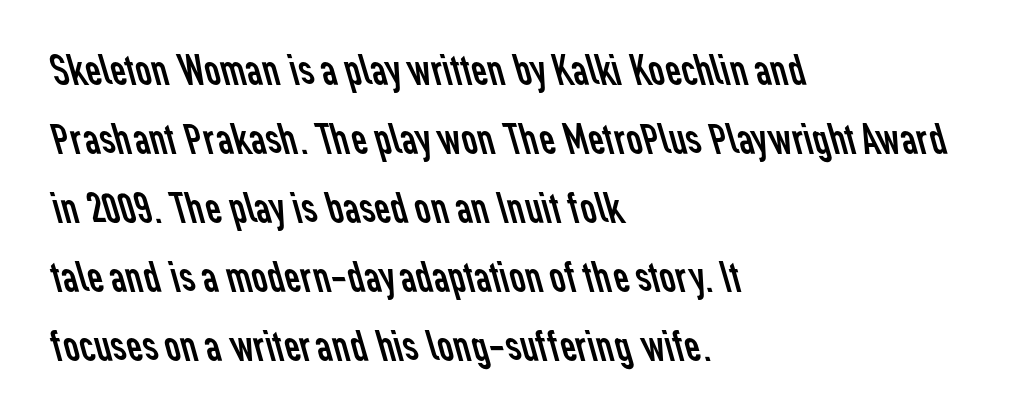
Q: Is the text bold? A: No.
Q: Is the typeface a serif or a sans-serif typeface? A: Sans-serif.
Q: Is the text underlined? A: No.
Q: How is the paragraph aligned? A: Left-aligned.
Q: Is the spacing between letters normal or unusually wide? A: Normal.
Q: Is the spacing between lines tight, normal or loose? A: Normal.
Q: Width (condensed, normal, or wide)? A: Normal.
Q: Stroke contrast? A: Low.
Q: x-height? A: Medium.
Q: Monospaced? A: No.
